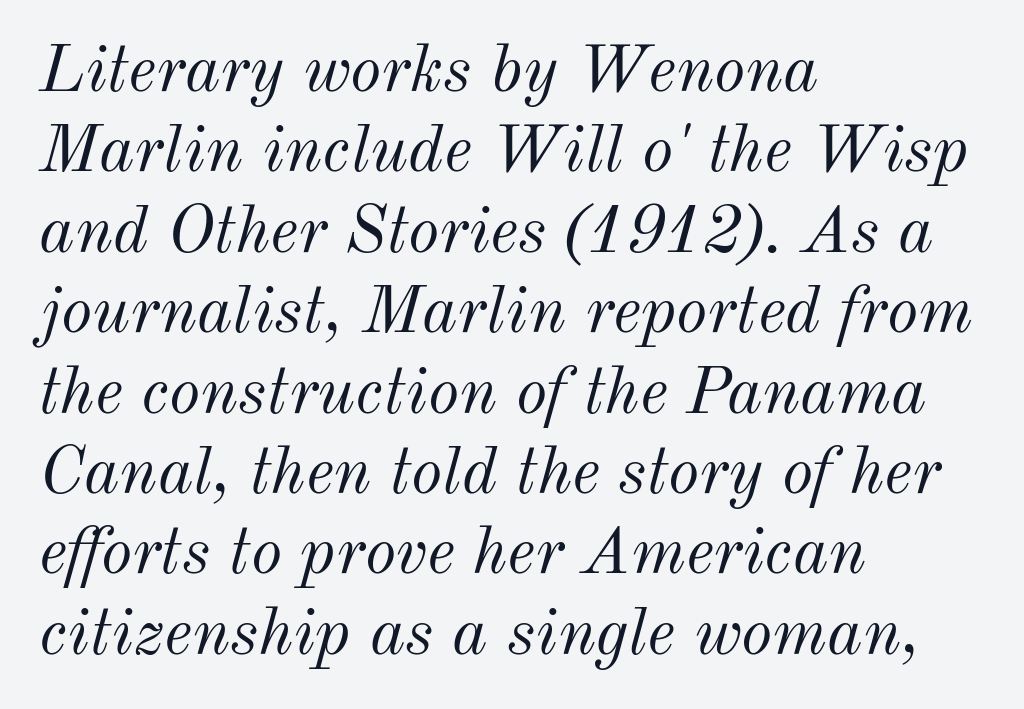
Q: Is the text bold? A: No.
Q: Is the text italic (slanted)? A: Yes, it leans right by about 12 degrees.
Q: Is the text underlined? A: No.
Q: How is the paragraph aligned? A: Left-aligned.
Q: Is the spacing between letters normal or unusually wide? A: Normal.
Q: Width (condensed, normal, or wide)? A: Normal.
Q: Stroke contrast? A: Medium.
Q: x-height? A: Small.
Q: Monospaced? A: No.
